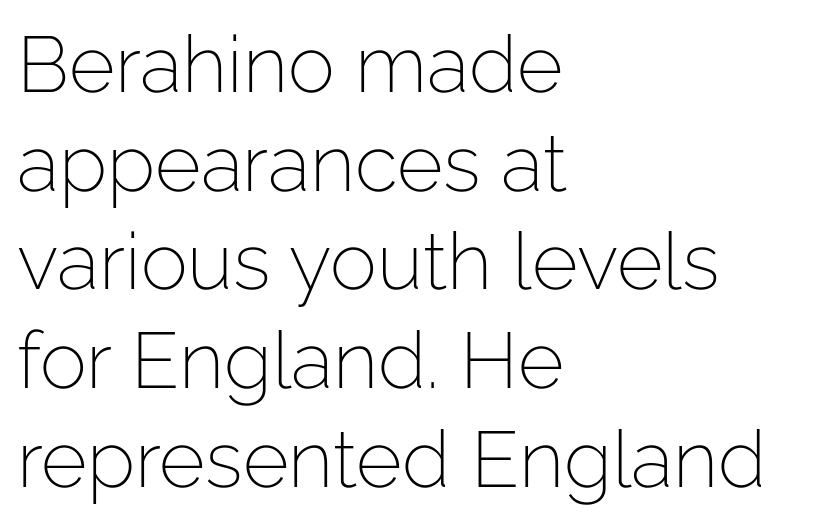
{"serif": "no", "italic": "no", "bold": "no", "weight": "light", "width": "normal", "stroke_contrast": "low", "x_height": "medium", "monospaced": "no", "underline": "no", "align": "left", "line_spacing": "normal", "line_spacing_ratio": 1.25, "letter_spacing": "normal", "letter_spacing_em": 0.0, "glyph_px": 79}
